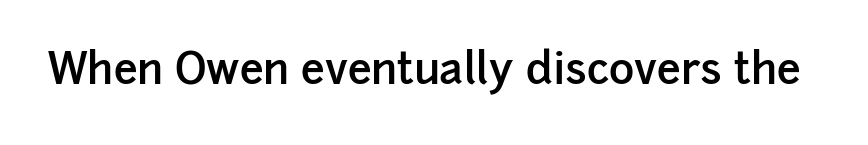
{"serif": "no", "italic": "no", "bold": "semi", "weight": "semibold", "width": "normal", "stroke_contrast": "low", "x_height": "medium", "monospaced": "no", "underline": "no", "letter_spacing": "normal", "letter_spacing_em": 0.0, "glyph_px": 43}
